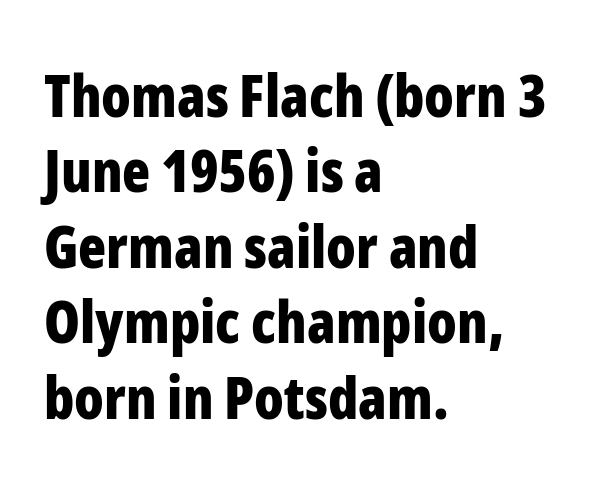
Is this a sans? Yes — the strokes have no serifs. Does the weight exceed regular? Yes, all the way to bold. The letters advance in unequal steps, a hallmark of proportional type. The glyphs are unaccompanied by any horizontal stroke below them. The rendering anchors every line to the left-hand side.
